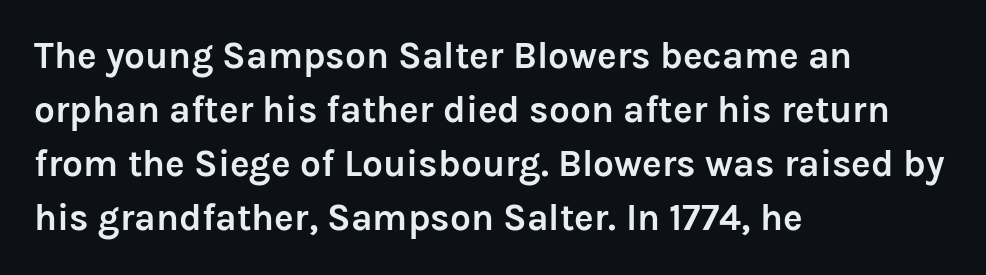
{"serif": "no", "italic": "no", "bold": "yes", "weight": "semibold", "width": "normal", "stroke_contrast": "low", "x_height": "medium", "monospaced": "no", "underline": "no", "align": "left", "line_spacing": "normal", "line_spacing_ratio": 1.46, "letter_spacing": "normal", "letter_spacing_em": 0.0, "glyph_px": 37}
